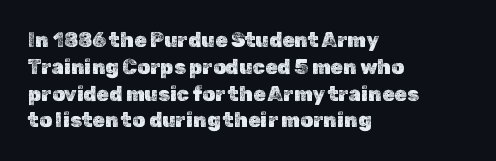
The image shows 20 px text type, upright; set left-aligned, normal line spacing (1.34x), normal letter spacing, not underlined.
